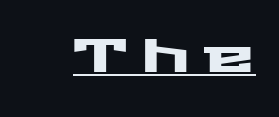
Q: Is the text italic (slanted)? A: No, it is upright.
Q: Is the typeface a serif or a sans-serif typeface? A: Sans-serif.
Q: Is the text underlined? A: Yes.
Q: Is the spacing between letters normal or unusually wide? A: Unusually wide.
Q: Width (condensed, normal, or wide)? A: Wide.
Q: Stroke contrast? A: Medium.
Q: x-height? A: Medium.
Q: Monospaced? A: No.
